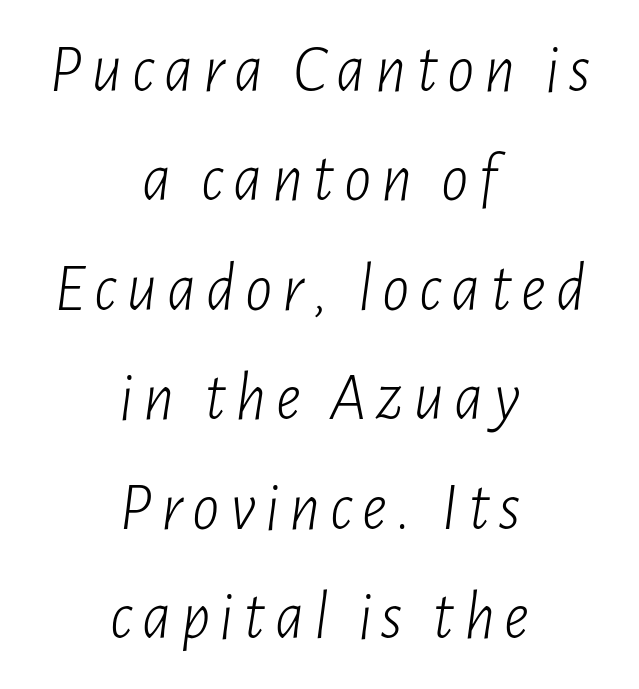
The image shows 68 px light, condensed type, italic (leaning right); set centered, normal line spacing (1.61x), not underlined; low stroke contrast and a medium x-height.
